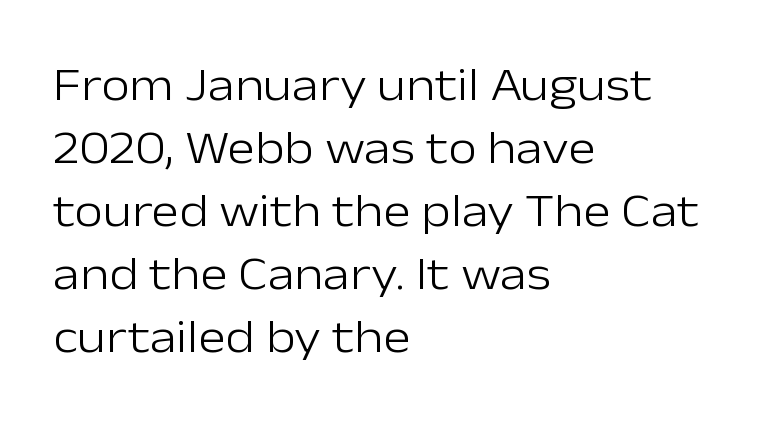
Q: Is the text bold? A: No.
Q: Is the text italic (slanted)? A: No, it is upright.
Q: Is the typeface a serif or a sans-serif typeface? A: Sans-serif.
Q: Is the text underlined? A: No.
Q: How is the paragraph aligned? A: Left-aligned.
Q: Is the spacing between letters normal or unusually wide? A: Normal.
Q: Is the spacing between lines tight, normal or loose? A: Normal.
Q: Width (condensed, normal, or wide)? A: Normal.
Q: Stroke contrast? A: Low.
Q: x-height? A: Medium.
Q: Monospaced? A: No.
